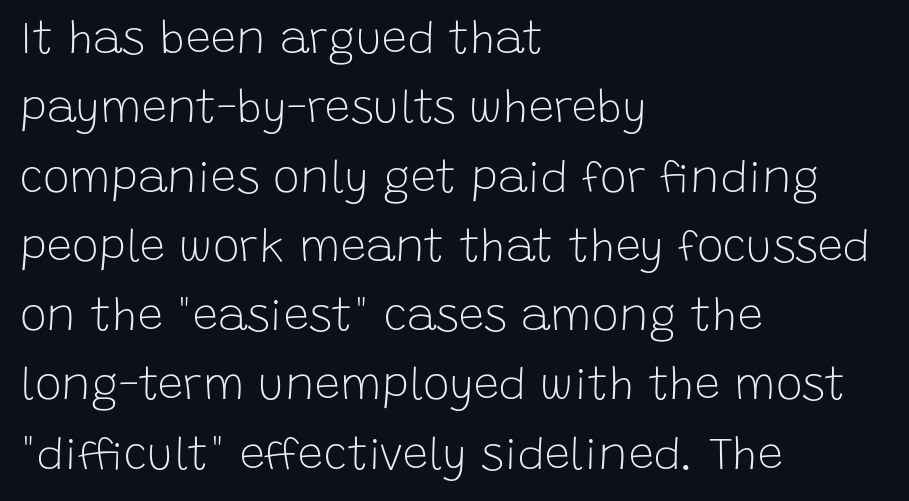
Q: Is the text bold? A: No.
Q: Is the text italic (slanted)? A: No, it is upright.
Q: Is the typeface a serif or a sans-serif typeface? A: Sans-serif.
Q: Is the text underlined? A: No.
Q: How is the paragraph aligned? A: Left-aligned.
Q: Is the spacing between letters normal or unusually wide? A: Normal.
Q: Is the spacing between lines tight, normal or loose? A: Normal.
Q: Width (condensed, normal, or wide)? A: Normal.
Q: Stroke contrast? A: Low.
Q: x-height? A: Large.
Q: Monospaced? A: No.
